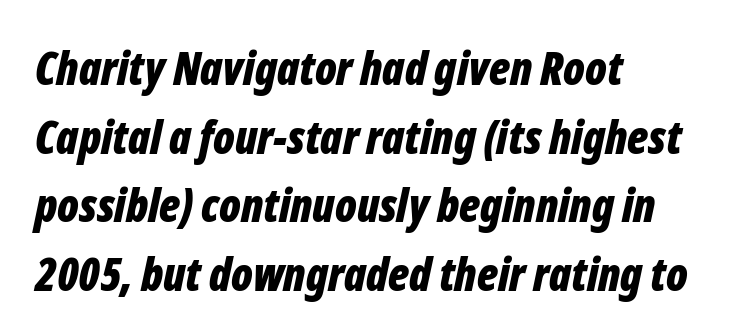
{"italic": "yes", "lean": "right", "slant_degrees": 12, "bold": "yes", "weight": "bold", "width": "condensed", "stroke_contrast": "low", "x_height": "medium", "monospaced": "no", "underline": "no", "align": "left", "line_spacing": "normal", "line_spacing_ratio": 1.49, "letter_spacing": "normal", "letter_spacing_em": 0.0, "glyph_px": 46}
